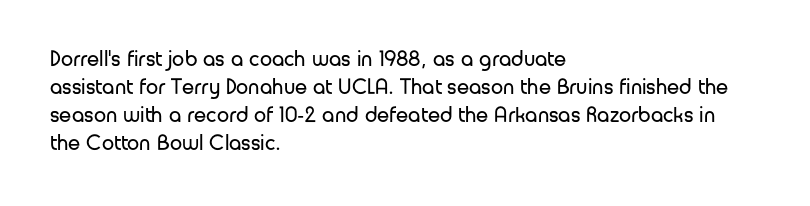
{"italic": "no", "bold": "no", "underline": "no", "align": "left", "line_spacing": "normal", "line_spacing_ratio": 1.27, "letter_spacing": "normal", "letter_spacing_em": 0.0, "glyph_px": 22}
